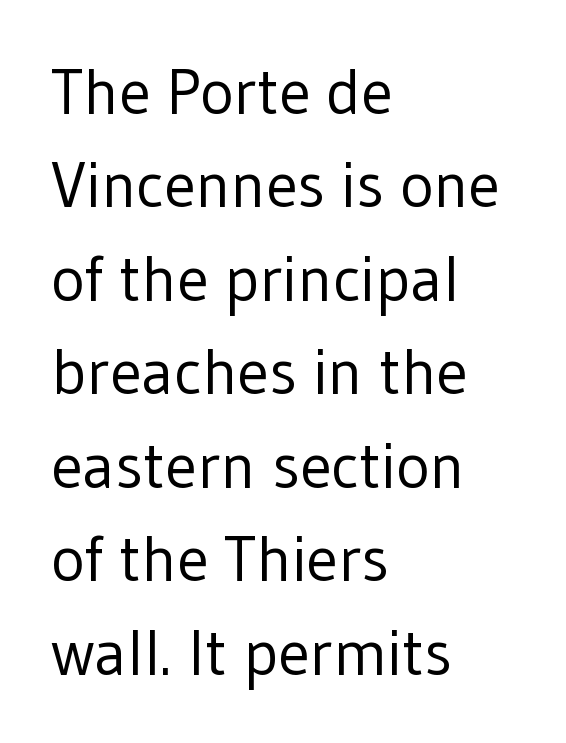
Q: Is the text bold? A: No.
Q: Is the text italic (slanted)? A: No, it is upright.
Q: Is the typeface a serif or a sans-serif typeface? A: Sans-serif.
Q: Is the text underlined? A: No.
Q: How is the paragraph aligned? A: Left-aligned.
Q: Is the spacing between letters normal or unusually wide? A: Normal.
Q: Is the spacing between lines tight, normal or loose? A: Normal.
Q: Width (condensed, normal, or wide)? A: Normal.
Q: Stroke contrast? A: Low.
Q: x-height? A: Medium.
Q: Monospaced? A: No.
